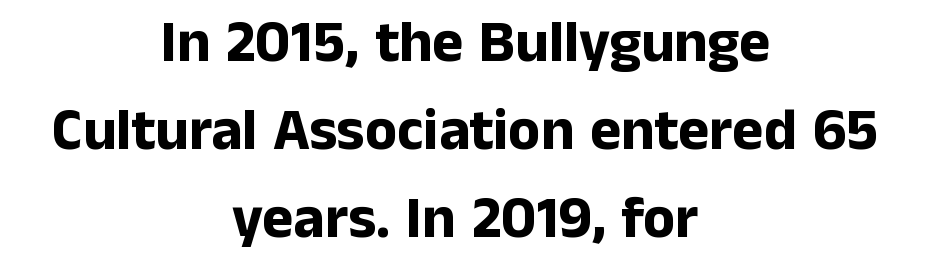
{"serif": "no", "italic": "no", "bold": "yes", "weight": "bold", "width": "normal", "stroke_contrast": "low", "x_height": "medium", "monospaced": "no", "underline": "no", "align": "center", "line_spacing": "normal", "line_spacing_ratio": 1.49, "letter_spacing": "normal", "letter_spacing_em": 0.0, "glyph_px": 59}
